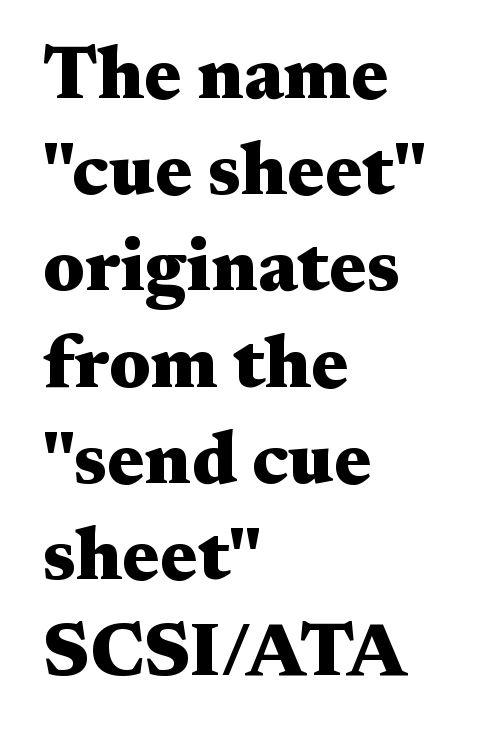
{"serif": "yes", "italic": "no", "bold": "yes", "weight": "heavy", "width": "wide", "stroke_contrast": "medium", "x_height": "medium", "monospaced": "no", "underline": "no", "align": "left", "line_spacing": "normal", "line_spacing_ratio": 1.3, "letter_spacing": "normal", "letter_spacing_em": 0.0, "glyph_px": 74}
